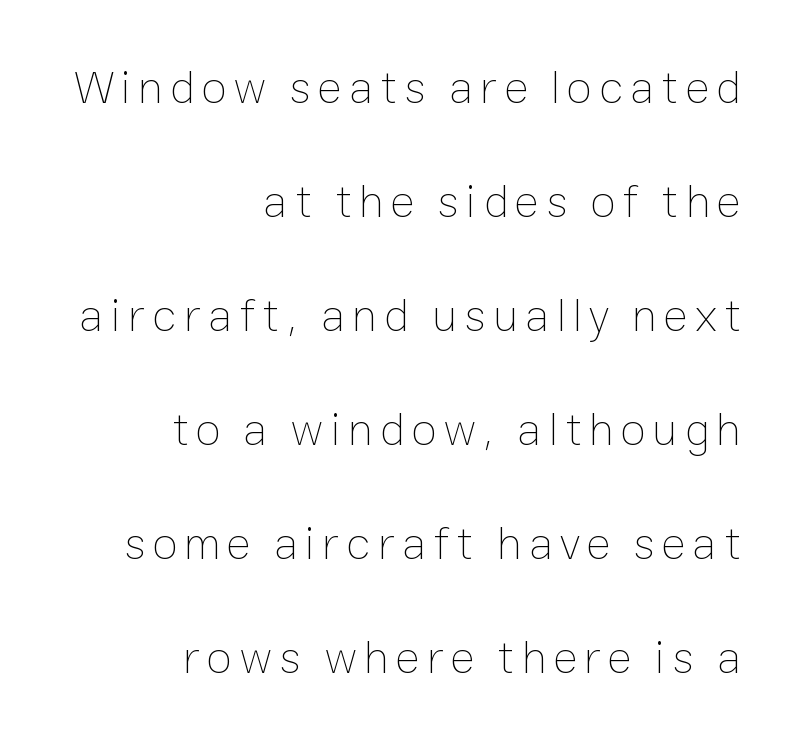
{"italic": "no", "bold": "no", "weight": "thin", "width": "normal", "stroke_contrast": "low", "x_height": "medium", "monospaced": "no", "underline": "no", "align": "right", "line_spacing": "loose", "line_spacing_ratio": 2.48, "glyph_px": 46}
